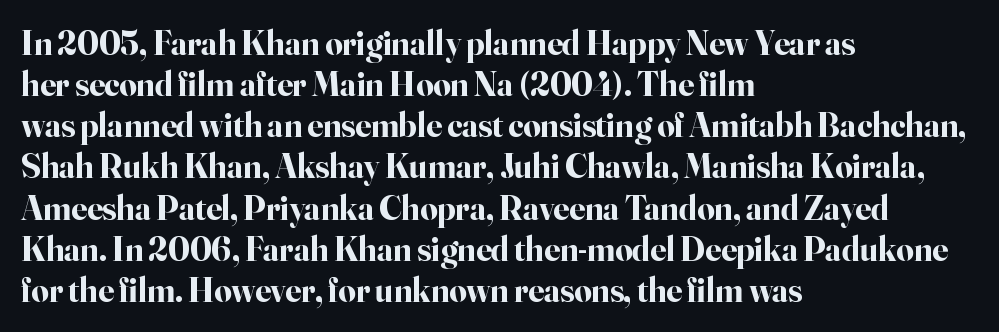
Q: Is the text bold? A: Yes.
Q: Is the text italic (slanted)? A: No, it is upright.
Q: Is the typeface a serif or a sans-serif typeface? A: Serif.
Q: Is the text underlined? A: No.
Q: How is the paragraph aligned? A: Left-aligned.
Q: Is the spacing between letters normal or unusually wide? A: Normal.
Q: Width (condensed, normal, or wide)? A: Normal.
Q: Stroke contrast? A: High.
Q: x-height? A: Small.
Q: Monospaced? A: No.
